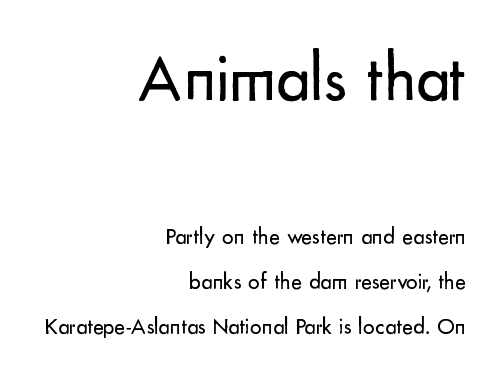
The string is rendered with underlining switched off. Note the varied advance widths — an 'i' is clearly narrower than an 'm'. The rendering anchors every line to the right-hand side. The space between consecutive lines is lavish. The strokes carry an ordinary text weight at most.
